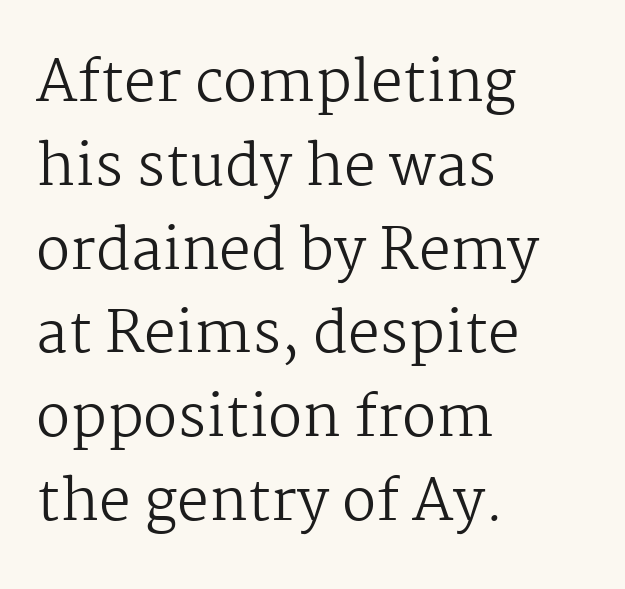
Q: Is the text bold? A: No.
Q: Is the text italic (slanted)? A: No, it is upright.
Q: Is the typeface a serif or a sans-serif typeface? A: Serif.
Q: Is the text underlined? A: No.
Q: How is the paragraph aligned? A: Left-aligned.
Q: Is the spacing between letters normal or unusually wide? A: Normal.
Q: Is the spacing between lines tight, normal or loose? A: Normal.
Q: Width (condensed, normal, or wide)? A: Normal.
Q: Stroke contrast? A: Medium.
Q: x-height? A: Medium.
Q: Monospaced? A: No.
